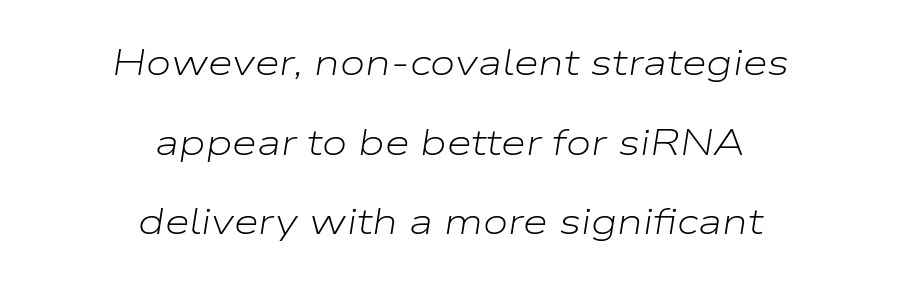
The image shows 36 px light, wide type, italic (leaning right); set centered, loose line spacing (2.21x), normal letter spacing, not underlined; low stroke contrast and a medium x-height.
